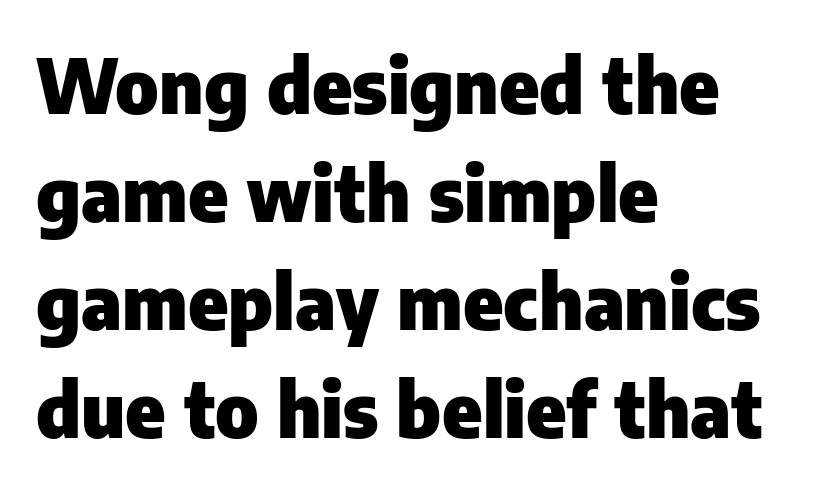
The rendering uses a moderate line-height, typical for paragraphs. Does extra space separate the letters? No, they use regular spacing. Characters remain perfectly vertical along every line. Quick note: underline off. Weight: bold. Spacing verdict: proportional, widths tailored to each character.
